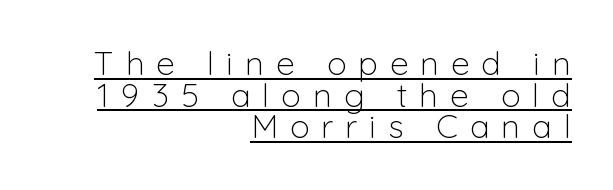
Q: Is the text bold? A: No.
Q: Is the text italic (slanted)? A: No, it is upright.
Q: Is the typeface a serif or a sans-serif typeface? A: Sans-serif.
Q: Is the text underlined? A: Yes.
Q: How is the paragraph aligned? A: Right-aligned.
Q: Is the spacing between letters normal or unusually wide? A: Unusually wide.
Q: Is the spacing between lines tight, normal or loose? A: Tight.
Q: Width (condensed, normal, or wide)? A: Normal.
Q: Stroke contrast? A: Low.
Q: x-height? A: Medium.
Q: Monospaced? A: No.
